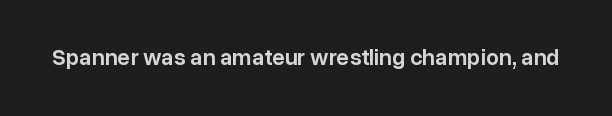
Q: Is the text bold? A: Semi-bold.
Q: Is the text italic (slanted)? A: No, it is upright.
Q: Is the text underlined? A: No.
Q: Is the spacing between letters normal or unusually wide? A: Normal.
